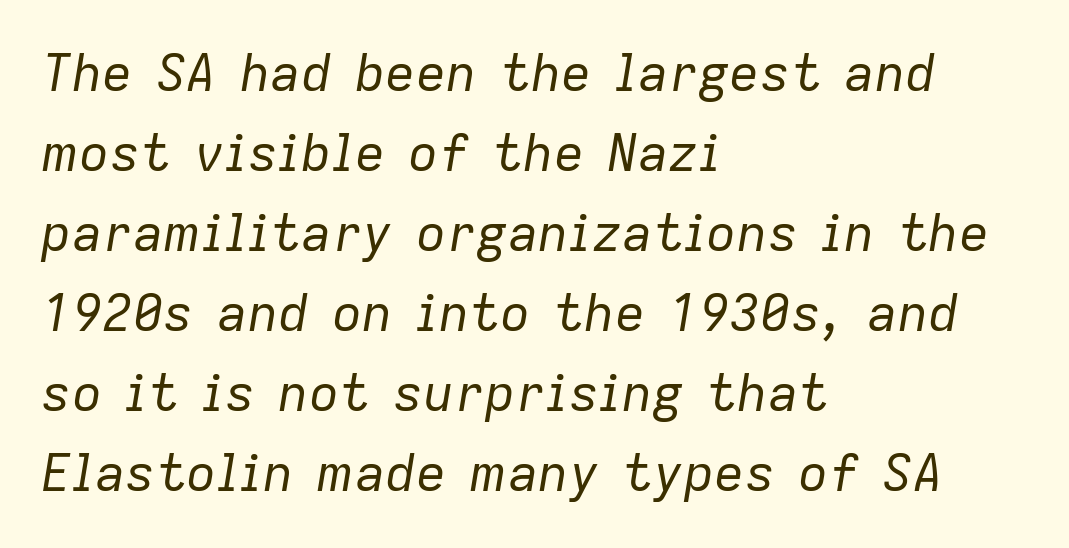
The specimen reads as italic at a glance. Note the varied advance widths — an 'i' is clearly narrower than an 'm'. No letter is thick-stroked: the sample isn't bold. Interline gaps are of average width in this sample. One-word summary of the alignment: left. The letterforms sit shoulder to shoulder at normal distance.
